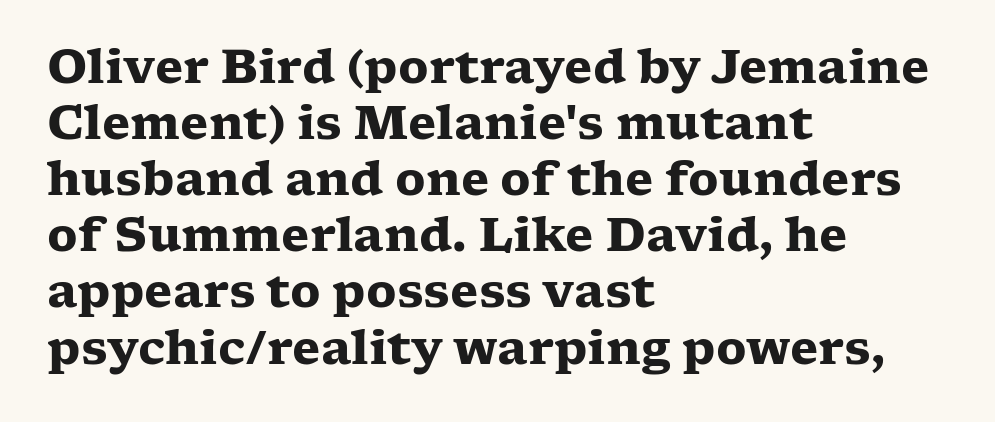
{"serif": "yes", "italic": "no", "bold": "yes", "weight": "heavy", "width": "wide", "stroke_contrast": "low", "x_height": "medium", "monospaced": "no", "underline": "no", "align": "left", "line_spacing_ratio": 1.22, "letter_spacing": "normal", "letter_spacing_em": 0.0, "glyph_px": 46}
